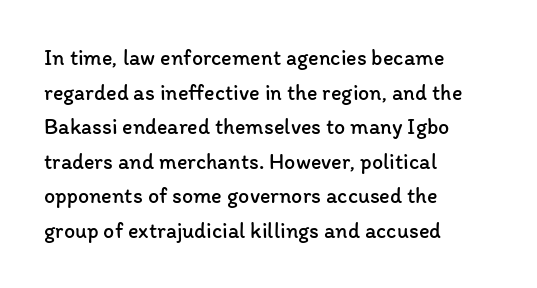
Q: Is the text bold? A: No.
Q: Is the text italic (slanted)? A: No, it is upright.
Q: Is the text underlined? A: No.
Q: How is the paragraph aligned? A: Left-aligned.
Q: Is the spacing between letters normal or unusually wide? A: Normal.
Q: Is the spacing between lines tight, normal or loose? A: Normal.
